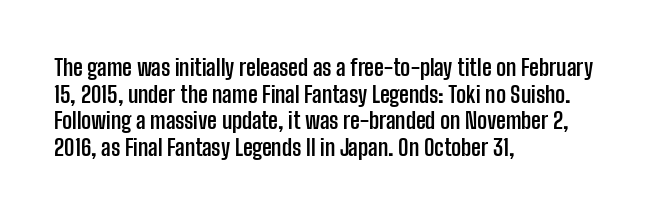
{"italic": "no", "bold": "yes", "underline": "no", "align": "left", "line_spacing_ratio": 1.21, "letter_spacing": "normal", "letter_spacing_em": 0.0, "glyph_px": 22}
